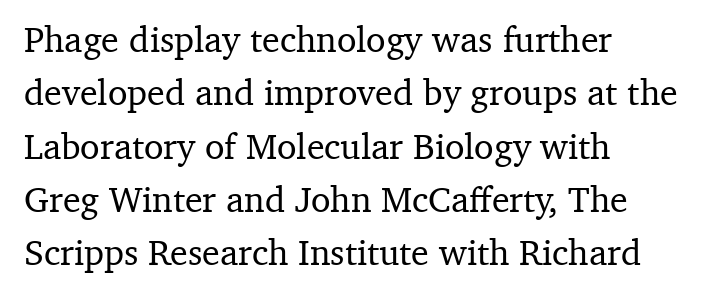
{"serif": "yes", "italic": "no", "width": "normal", "stroke_contrast": "medium", "x_height": "medium", "monospaced": "no", "underline": "no", "align": "left", "line_spacing": "normal", "line_spacing_ratio": 1.48, "letter_spacing": "normal", "letter_spacing_em": 0.0, "glyph_px": 36}
